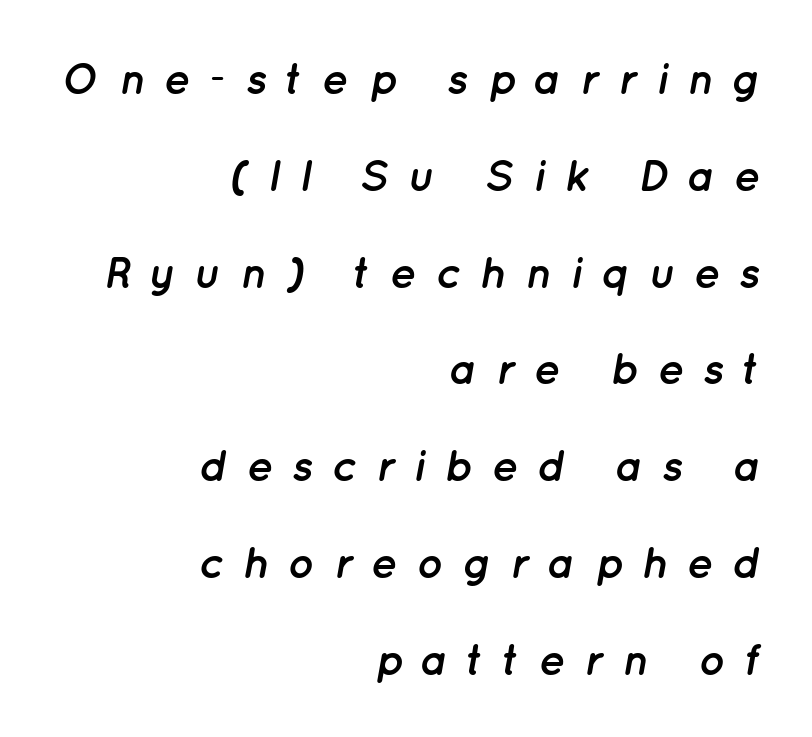
{"italic": "yes", "lean": "right", "slant_degrees": 12, "bold": "yes", "weight": "semibold", "width": "normal", "stroke_contrast": "low", "x_height": "medium", "monospaced": "no", "underline": "no", "align": "right", "line_spacing": "loose", "line_spacing_ratio": 2.2, "letter_spacing": "wide", "letter_spacing_em": 0.42, "glyph_px": 44}
